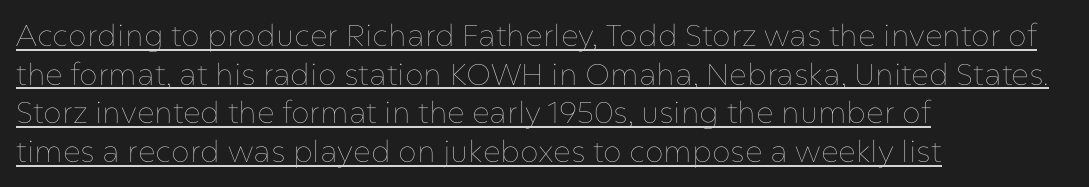
{"italic": "no", "bold": "no", "weight": "thin", "width": "normal", "stroke_contrast": "low", "x_height": "medium", "monospaced": "no", "underline": "yes", "align": "left", "line_spacing": "normal", "line_spacing_ratio": 1.29, "letter_spacing": "normal", "letter_spacing_em": 0.0, "glyph_px": 30}
